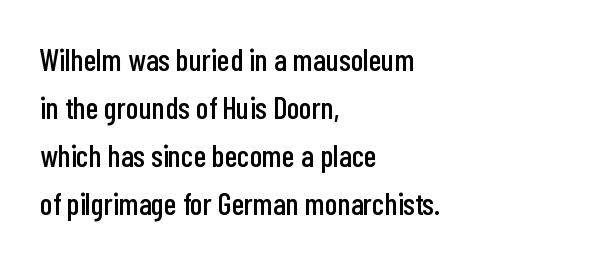
The image shows 31 px condensed sans-serif type, upright; set left-aligned, normal line spacing (1.55x), normal letter spacing, not underlined; low stroke contrast and a medium x-height.
